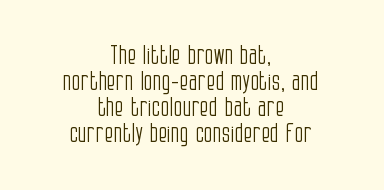
The image shows 26 px text type, upright; set centered, tight line spacing (1.0x), normal letter spacing, not underlined.
